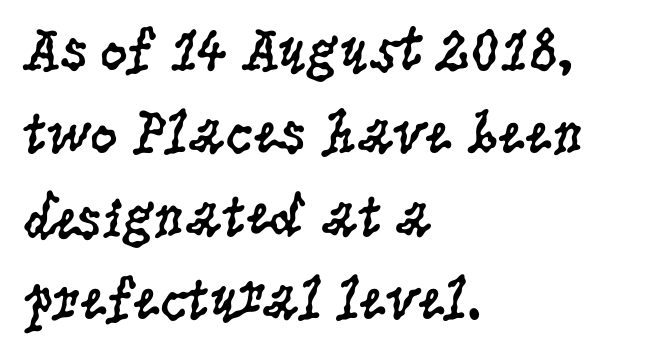
{"serif": "yes", "bold": "no", "weight": "regular", "width": "condensed", "stroke_contrast": "low", "x_height": "large", "monospaced": "no", "underline": "no", "align": "left", "line_spacing": "normal", "line_spacing_ratio": 1.36, "letter_spacing": "normal", "letter_spacing_em": 0.0, "glyph_px": 61}
